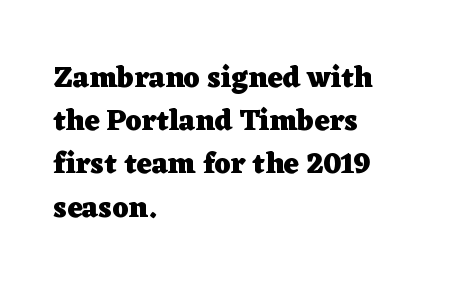
No word sits above an underline. The passage shown is typeset with a serif family. The letters sit at their default tracking, neither squeezed nor spread. Rendered with straight, roman letterforms. The face used here is proportionally spaced, like ordinary book or web type. Caption: multi-line text, flush left, ragged right.
